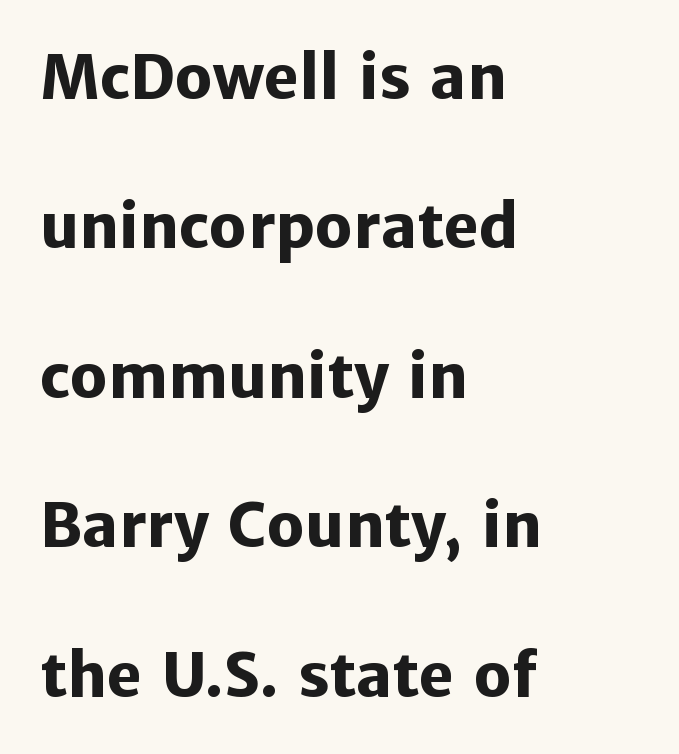
This rendering features lettering with no underline. Reading down the column, the eye jumps a long way to each next line. Notice how the passage keeps a crisp vertical edge on the left only. The tracking reads as untouched default to a designer's eye. You'd pick this weight for a headline — it's a proper bold.
